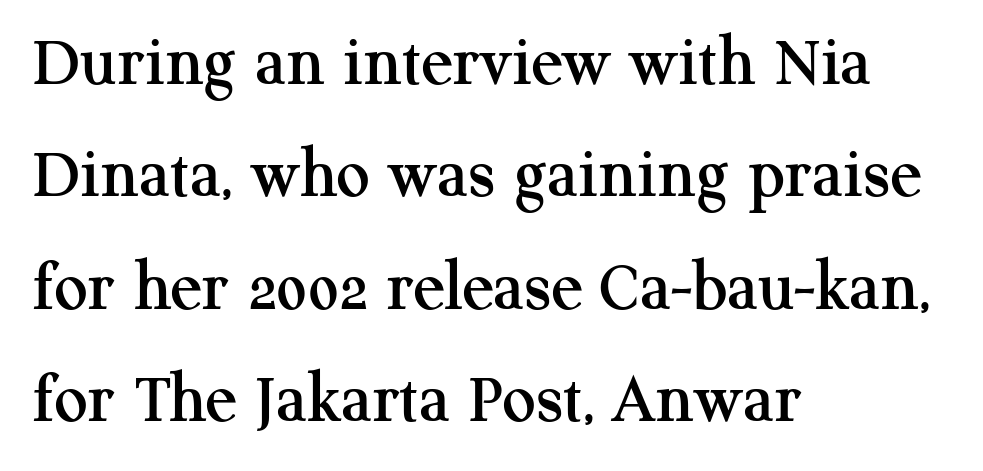
Q: Is the text italic (slanted)? A: No, it is upright.
Q: Is the typeface a serif or a sans-serif typeface? A: Serif.
Q: Is the text underlined? A: No.
Q: How is the paragraph aligned? A: Left-aligned.
Q: Is the spacing between letters normal or unusually wide? A: Normal.
Q: Is the spacing between lines tight, normal or loose? A: Normal.
Q: Width (condensed, normal, or wide)? A: Normal.
Q: Stroke contrast? A: Medium.
Q: x-height? A: Medium.
Q: Monospaced? A: No.
